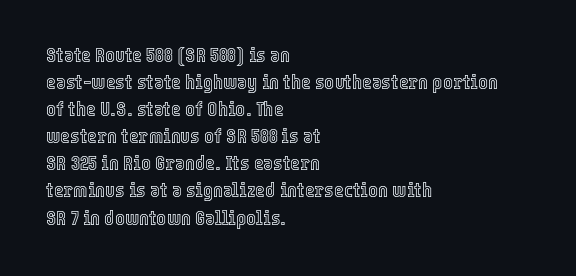
{"italic": "no", "underline": "no", "align": "left", "line_spacing": "normal", "line_spacing_ratio": 1.29, "letter_spacing": "normal", "letter_spacing_em": 0.0, "glyph_px": 21}
